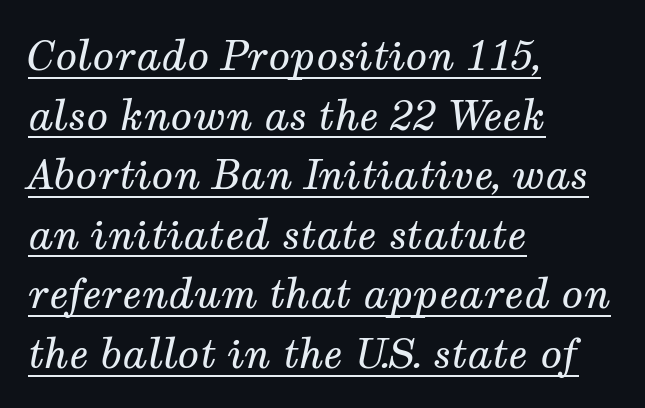
{"serif": "yes", "italic": "yes", "lean": "right", "slant_degrees": 12, "bold": "no", "weight": "regular", "width": "normal", "stroke_contrast": "medium", "x_height": "medium", "monospaced": "no", "underline": "yes", "align": "left", "line_spacing": "normal", "line_spacing_ratio": 1.49, "letter_spacing": "normal", "letter_spacing_em": 0.0, "glyph_px": 40}
